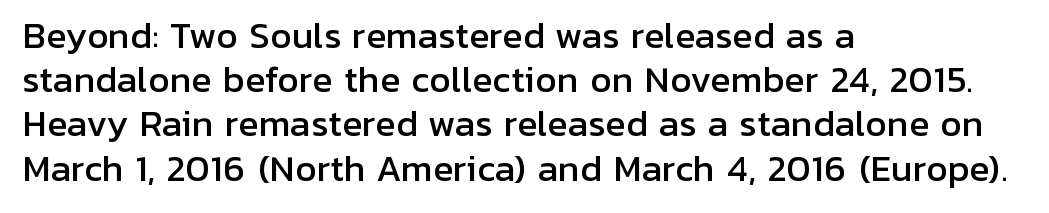
The passage shown is typeset with a sans-serif family. The rendering anchors every line to the left-hand side. Just letters on the line, the space beneath them empty. If you measured baseline to baseline, you'd find a middling distance. Is this a fixed-width face? No — the glyphs have proportional, varying widths. Every character sits straight up, as roman type does.
